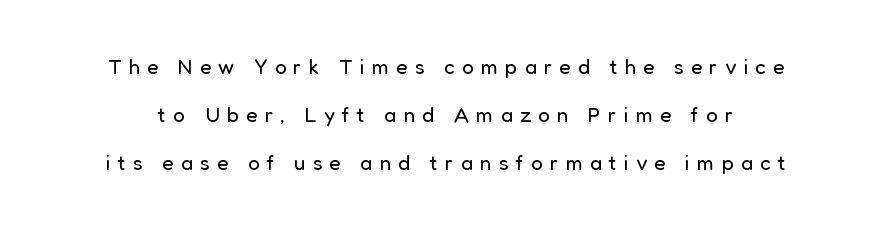
The tracking reads as deliberately expanded to a designer's eye. The area under the type is left untouched. Honestly, the rows look like they've been pulled way apart. A light-to-regular cut is what we see here. Every stem runs plumb, perpendicular to the baseline.
